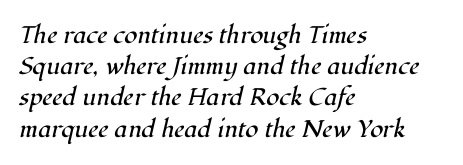
The image shows 24 px text type, italic (leaning right); set left-aligned, normal line spacing (1.3x), normal letter spacing, not underlined.
